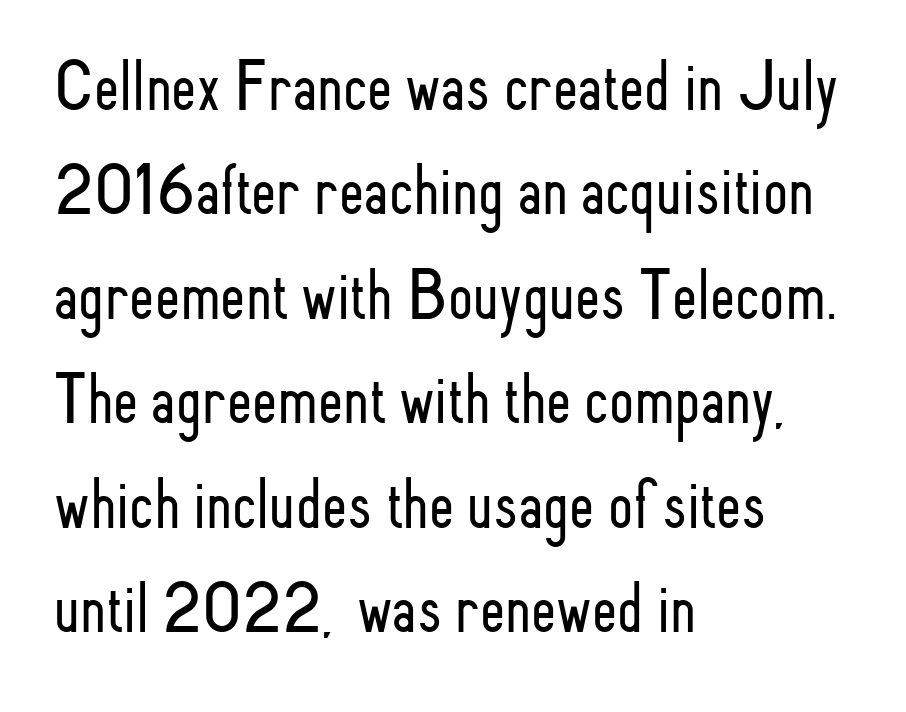
{"serif": "no", "italic": "no", "bold": "no", "weight": "light", "width": "condensed", "stroke_contrast": "low", "x_height": "small", "monospaced": "no", "underline": "no", "align": "left", "line_spacing": "normal", "line_spacing_ratio": 1.45, "letter_spacing": "normal", "letter_spacing_em": 0.0, "glyph_px": 72}
